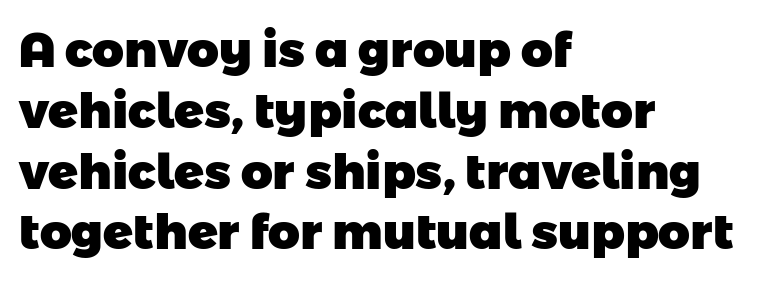
Q: Is the text bold? A: Yes.
Q: Is the typeface a serif or a sans-serif typeface? A: Sans-serif.
Q: Is the text underlined? A: No.
Q: How is the paragraph aligned? A: Left-aligned.
Q: Is the spacing between letters normal or unusually wide? A: Normal.
Q: Width (condensed, normal, or wide)? A: Normal.
Q: Stroke contrast? A: Low.
Q: x-height? A: Medium.
Q: Monospaced? A: No.
